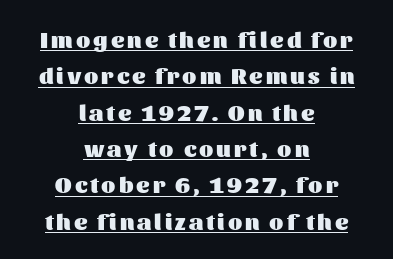
Is there an underline? Yes — a line sits under the letters. The rendering uses a moderate line-height, typical for paragraphs. The setting favours the middle, as headings and verse often do. Is there any slant? The stems are plumb. A full-strength bold gives these letters their thick strokes.
